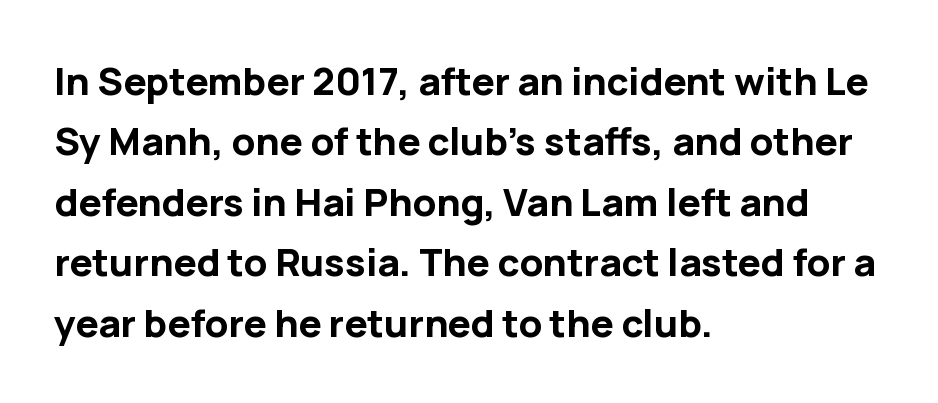
Q: Is the text bold? A: Yes.
Q: Is the text italic (slanted)? A: No, it is upright.
Q: Is the typeface a serif or a sans-serif typeface? A: Sans-serif.
Q: Is the text underlined? A: No.
Q: How is the paragraph aligned? A: Left-aligned.
Q: Is the spacing between letters normal or unusually wide? A: Normal.
Q: Is the spacing between lines tight, normal or loose? A: Normal.
Q: Width (condensed, normal, or wide)? A: Normal.
Q: Stroke contrast? A: Low.
Q: x-height? A: Medium.
Q: Monospaced? A: No.
